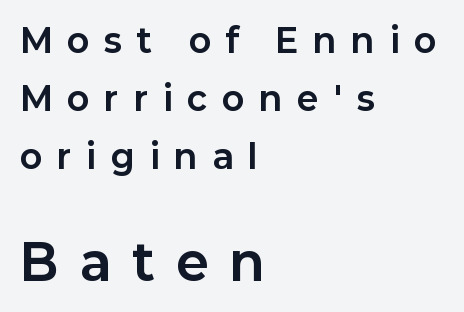
{"serif": "no", "italic": "no", "bold": "yes", "weight": "bold", "width": "normal", "stroke_contrast": "low", "x_height": "medium", "monospaced": "no", "underline": "no", "align": "left", "line_spacing_ratio": 1.76, "letter_spacing": "wide", "letter_spacing_em": 0.46, "larger_block": "second", "size_ratio": 1.48, "glyph_px": 49}
